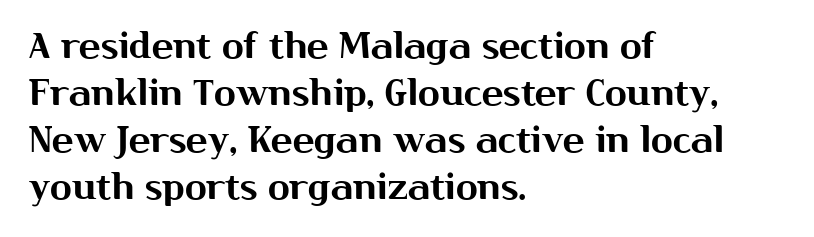
Reading down the block, your eye returns to a fixed left position each line. Nope, no serifs anywhere on these letters. Italic? Not at all — the glyphs are vertical. Varying glyph widths throughout — classic text-font behaviour. Honestly, there is no underline to notice here at all. Evenly set lines give the paragraph a standard silhouette.
